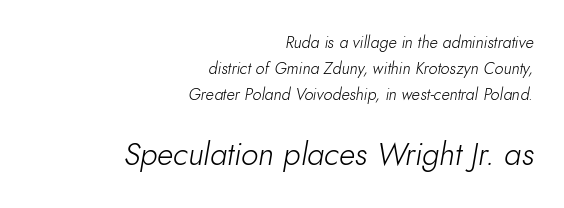
Just letters on the line, the space beneath them empty. The weight tops out at a normal text grade. Top chunk: small. Bottom chunk: large. The rendering applies a slant to the glyphs.
